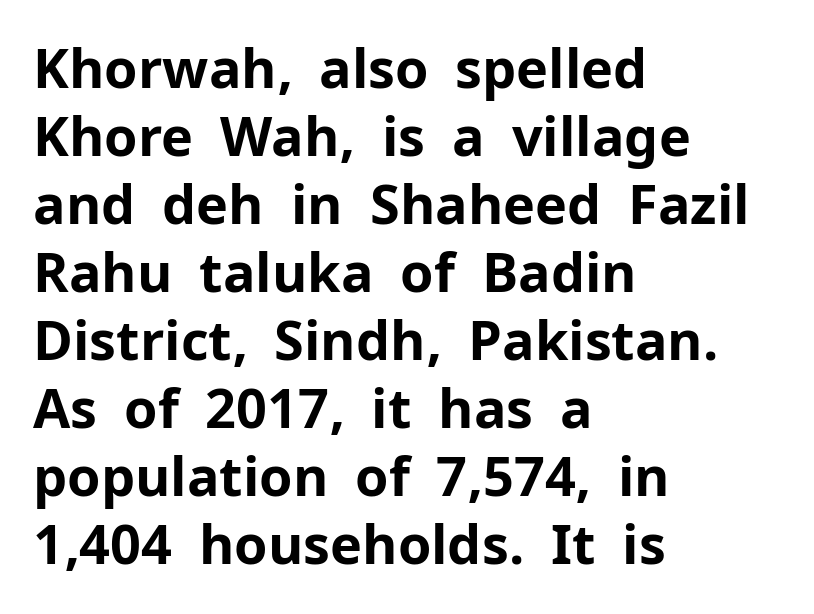
{"serif": "no", "italic": "no", "bold": "yes", "weight": "bold", "width": "normal", "stroke_contrast": "low", "x_height": "medium", "monospaced": "no", "underline": "no", "align": "left", "line_spacing": "normal", "line_spacing_ratio": 1.26, "letter_spacing": "normal", "letter_spacing_em": 0.0, "glyph_px": 54}
